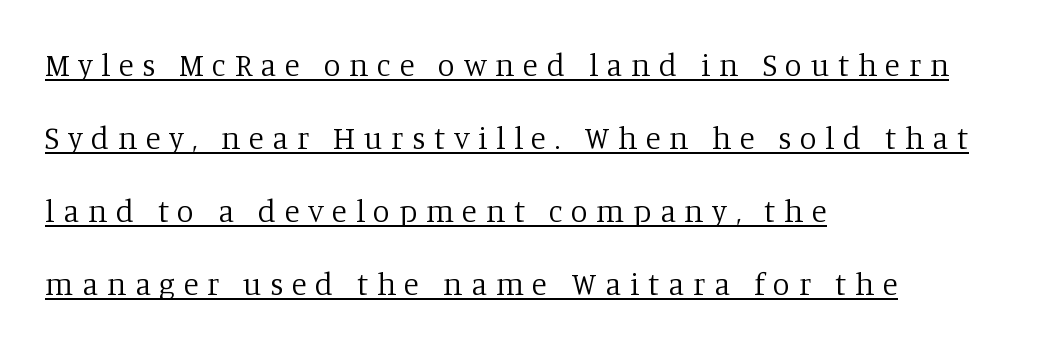
Letterform terminals end in serifs throughout the passage. Alignment: flush left. These lines were composed using upright roman letters. Letters have the restrained weight of plain body copy at most. The rendering uses natural spacing where letterforms have individual widths.
